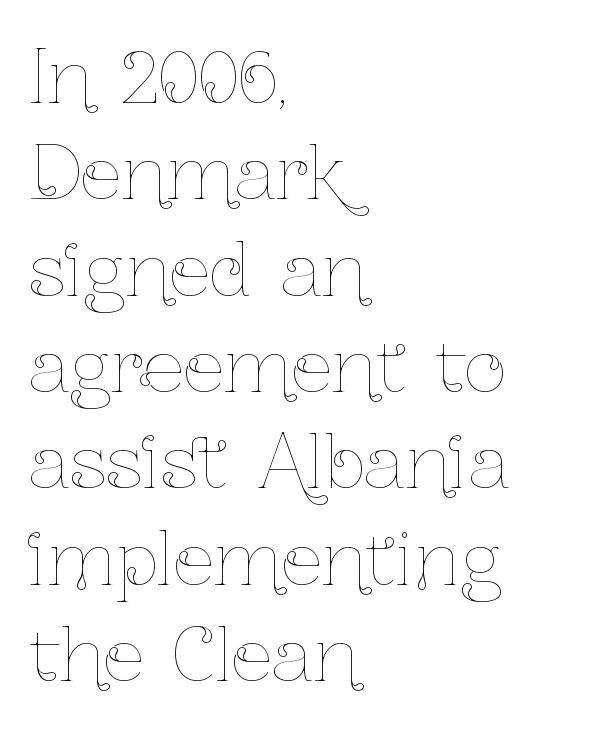
{"italic": "no", "bold": "no", "weight": "thin", "width": "condensed", "stroke_contrast": "low", "x_height": "medium", "monospaced": "no", "underline": "no", "align": "left", "line_spacing": "normal", "line_spacing_ratio": 1.32, "letter_spacing": "normal", "letter_spacing_em": 0.0, "glyph_px": 73}
